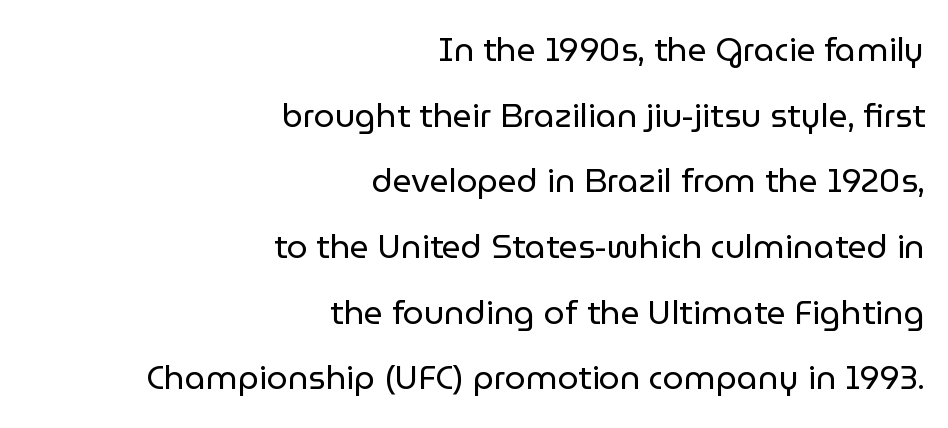
A typesetter would label this face a sans. No word sits above an underline. Unlike italic type, these characters show no tilt at all. Letter spacing: default.
